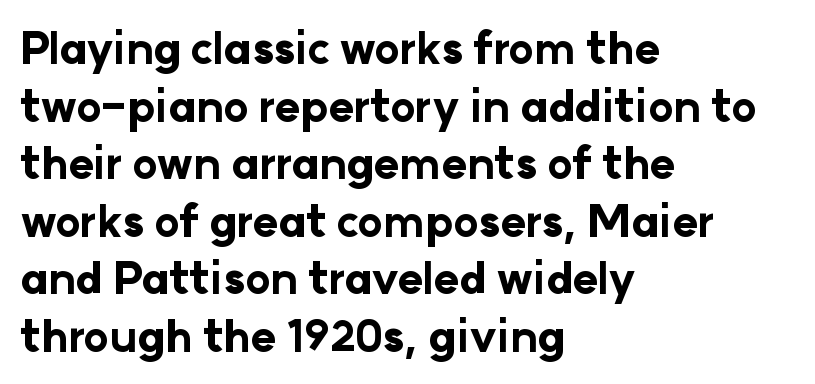
A typesetter would call this proportional, since set widths differ per character. The lines are quadded left. What stands out about the letter spacing? Nothing — it is the standard amount. Regarding serifs, this sample does without them.
